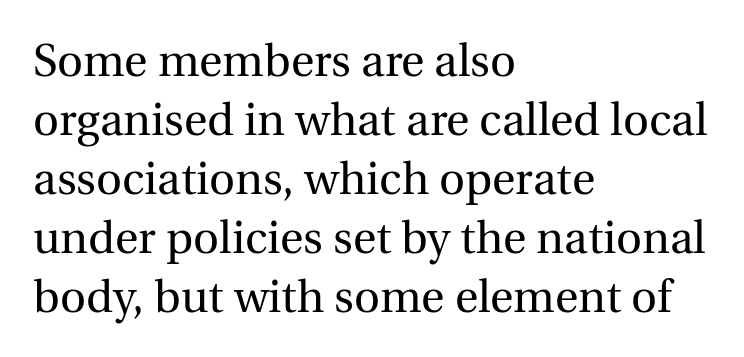
Q: Is the text bold? A: No.
Q: Is the text italic (slanted)? A: No, it is upright.
Q: Is the typeface a serif or a sans-serif typeface? A: Serif.
Q: Is the text underlined? A: No.
Q: How is the paragraph aligned? A: Left-aligned.
Q: Is the spacing between letters normal or unusually wide? A: Normal.
Q: Is the spacing between lines tight, normal or loose? A: Normal.
Q: Width (condensed, normal, or wide)? A: Normal.
Q: x-height? A: Medium.
Q: Monospaced? A: No.
